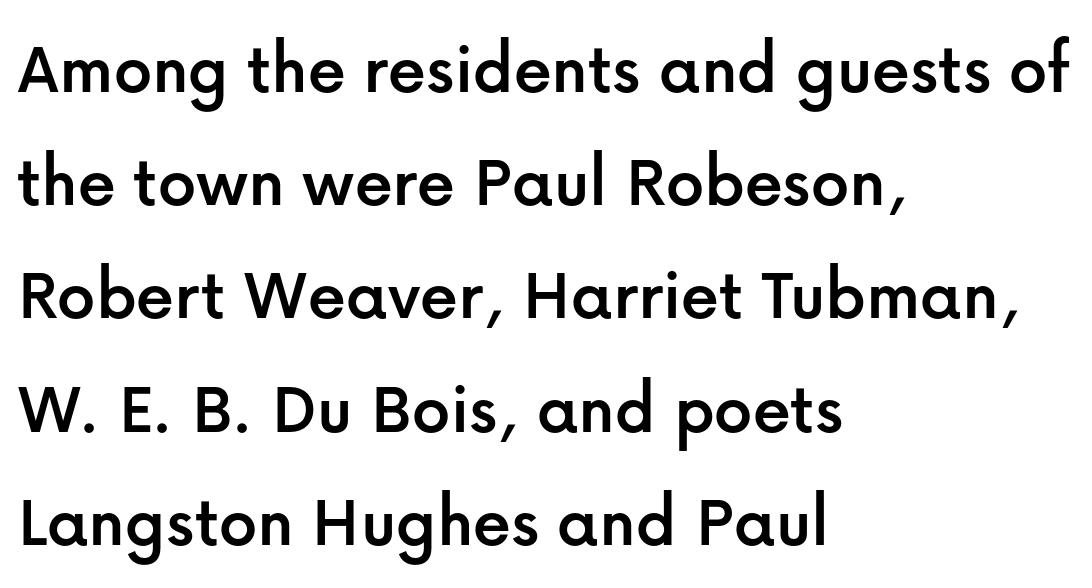
Notice how the stems are strictly vertical — no italics here. Grotesque or geometric, the face here clearly has no serifs. Reading down the block, your eye returns to a fixed left position each line. The baseline area is clear.
